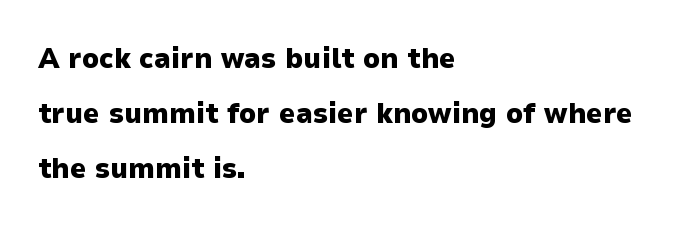
The designer dialed line spacing up above the default. Notice how the passage keeps a crisp vertical edge on the left only. Its strokes are broad and dark, the hallmark of bold type. Ordinary non-slanted type is in use. This sample has the flowing, uneven cadence of proportional lettering.
